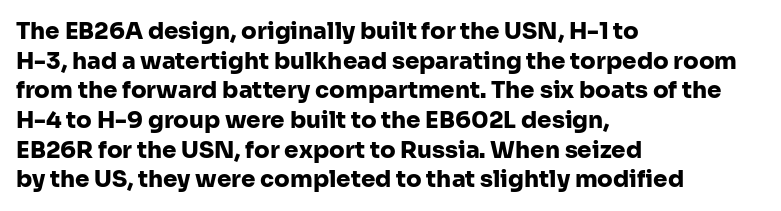
Q: Is the text bold? A: Yes.
Q: Is the text italic (slanted)? A: No, it is upright.
Q: Is the text underlined? A: No.
Q: How is the paragraph aligned? A: Left-aligned.
Q: Is the spacing between letters normal or unusually wide? A: Normal.
Q: Is the spacing between lines tight, normal or loose? A: Normal.
